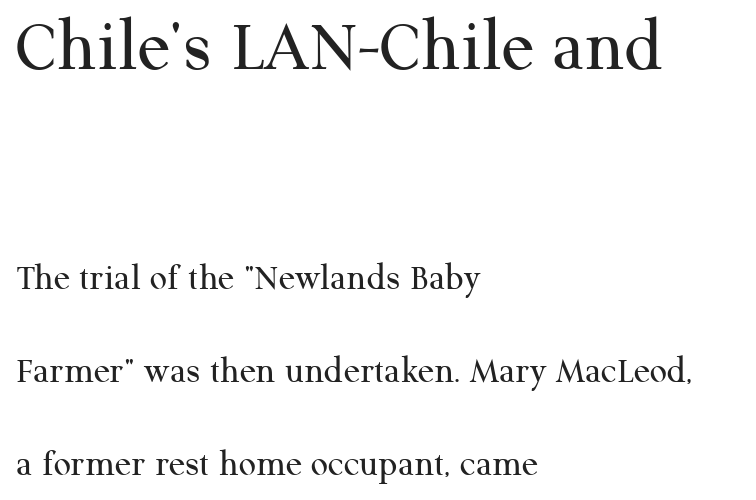
This rendering leaves character spacing at its baseline value. Old-style or modern, the face here clearly has serifs. When letters stand straight like this, we call the style roman or upright. The characters are drawn with everyday or finer stroke widths. Note: larger setting up top, smaller setting below.
